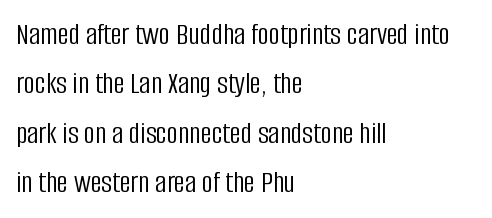
{"serif": "no", "italic": "no", "bold": "no", "weight": "light", "width": "condensed", "stroke_contrast": "low", "x_height": "large", "monospaced": "no", "underline": "no", "align": "left", "line_spacing": "normal", "line_spacing_ratio": 1.59, "letter_spacing": "normal", "letter_spacing_em": 0.0, "glyph_px": 31}
